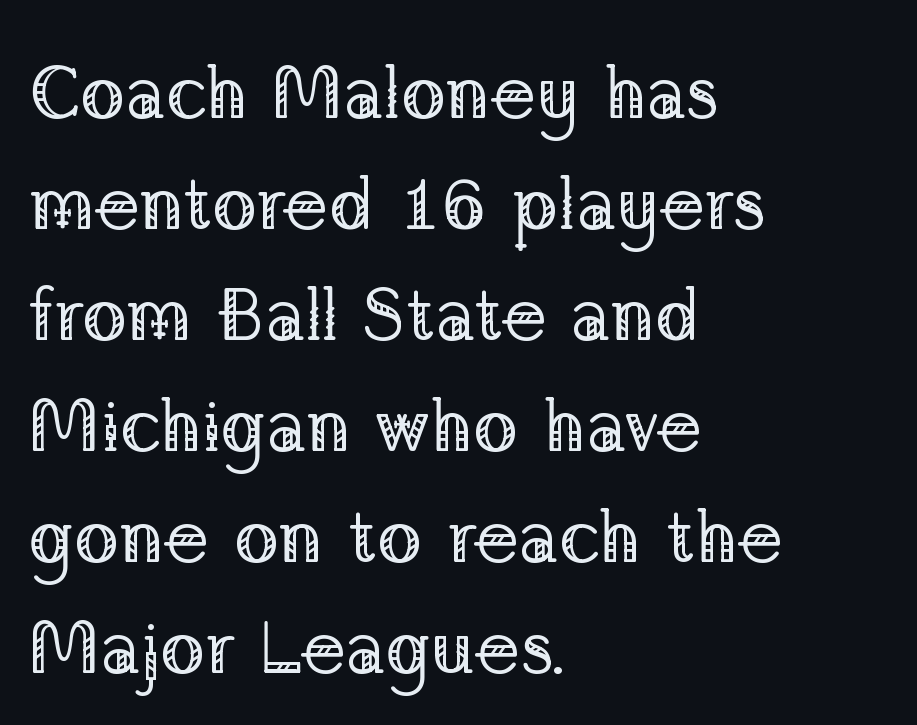
The image shows 75 px regular-weight serif type, upright; set left-aligned, normal line spacing (1.48x), normal letter spacing, not underlined; low stroke contrast and a medium x-height.
